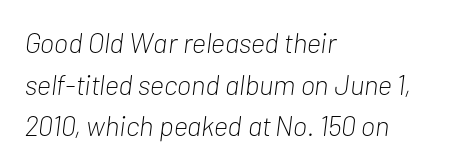
{"italic": "yes", "lean": "right", "slant_degrees": 7, "bold": "no", "weight": "light", "width": "condensed", "stroke_contrast": "low", "x_height": "medium", "monospaced": "no", "underline": "no", "align": "left", "line_spacing": "normal", "line_spacing_ratio": 1.49, "letter_spacing": "normal", "letter_spacing_em": 0.0, "glyph_px": 28}
